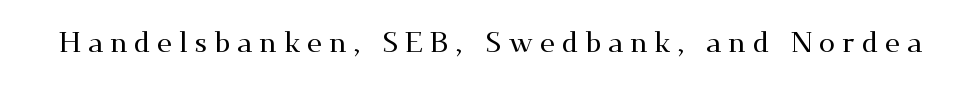
The image shows 29 px wide serif type, upright; set unusually wide letter spacing (+0.23 em), not underlined; medium stroke contrast and a small x-height.
